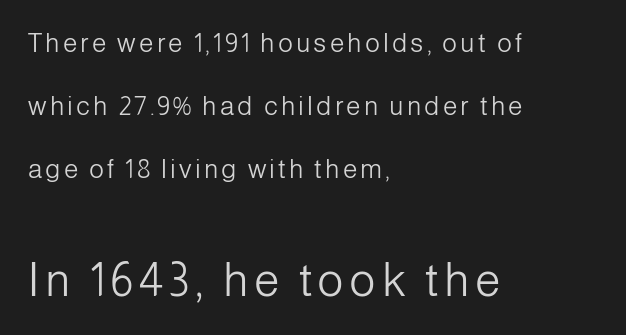
The image shows 46 px light sans-serif type, upright; set left-aligned, loose line spacing (2.43x), not underlined; the second (bottom) block is 1.77x larger; low stroke contrast and a medium x-height.
